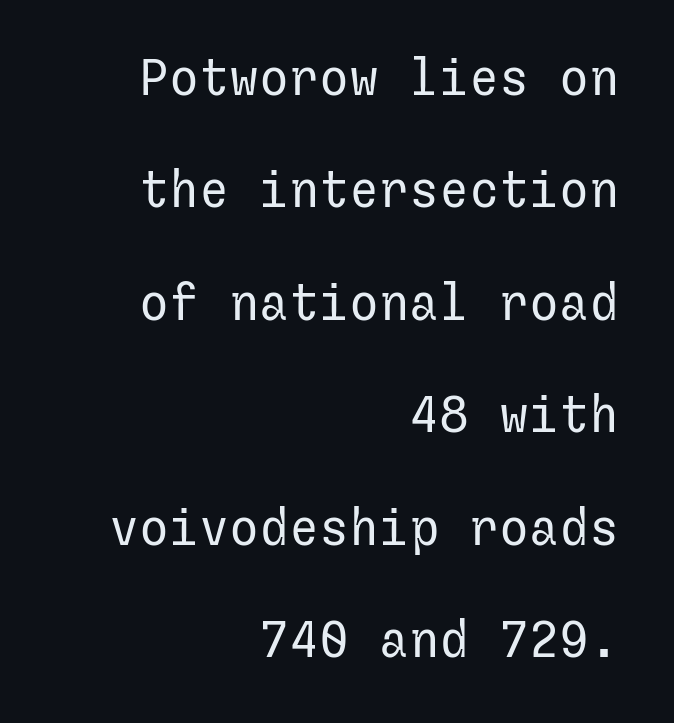
{"serif": "no", "italic": "no", "bold": "no", "weight": "regular", "width": "normal", "stroke_contrast": "low", "x_height": "medium", "underline": "no", "align": "right", "line_spacing": "loose", "line_spacing_ratio": 2.25, "letter_spacing": "normal", "letter_spacing_em": 0.0, "glyph_px": 50}
